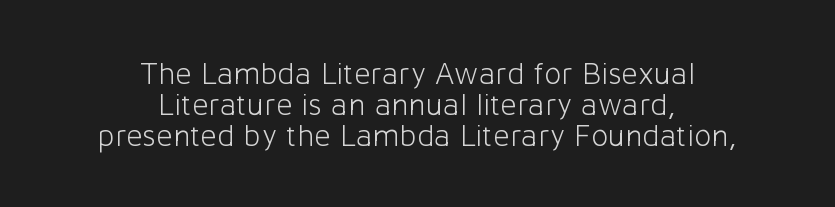
Q: Is the text bold? A: No.
Q: Is the text italic (slanted)? A: No, it is upright.
Q: Is the typeface a serif or a sans-serif typeface? A: Sans-serif.
Q: Is the text underlined? A: No.
Q: How is the paragraph aligned? A: Centered.
Q: Is the spacing between letters normal or unusually wide? A: Normal.
Q: Is the spacing between lines tight, normal or loose? A: Tight.
Q: Width (condensed, normal, or wide)? A: Normal.
Q: Stroke contrast? A: Low.
Q: x-height? A: Medium.
Q: Monospaced? A: No.
